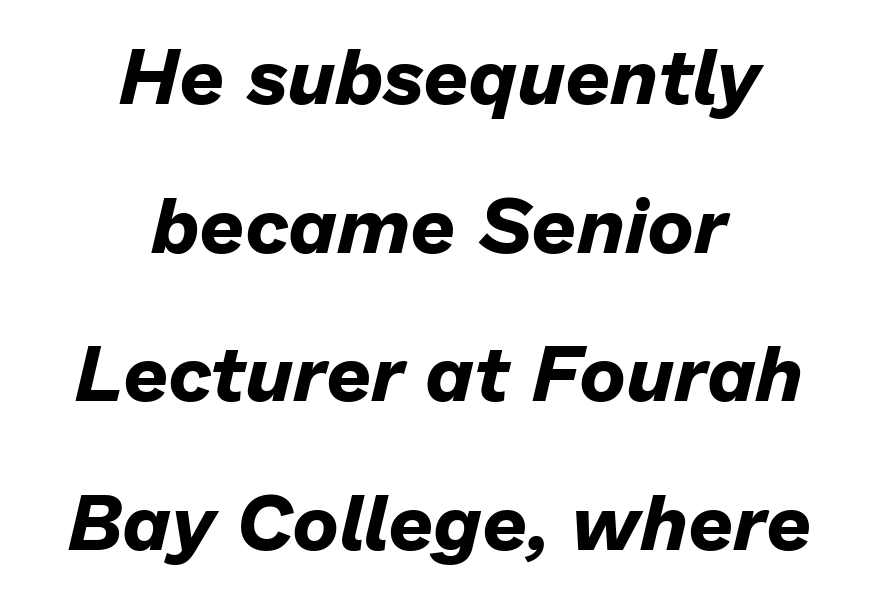
{"italic": "yes", "lean": "right", "slant_degrees": 13, "bold": "yes", "weight": "bold", "width": "normal", "stroke_contrast": "low", "x_height": "medium", "monospaced": "no", "underline": "no", "align": "center", "line_spacing_ratio": 1.88, "letter_spacing": "normal", "letter_spacing_em": 0.0, "glyph_px": 79}
